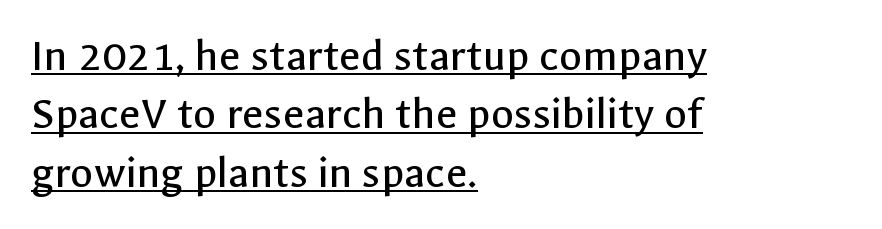
{"serif": "no", "italic": "no", "bold": "no", "weight": "regular", "width": "normal", "x_height": "medium", "monospaced": "no", "underline": "yes", "align": "left", "line_spacing_ratio": 1.24, "letter_spacing": "normal", "letter_spacing_em": 0.0, "glyph_px": 47}
